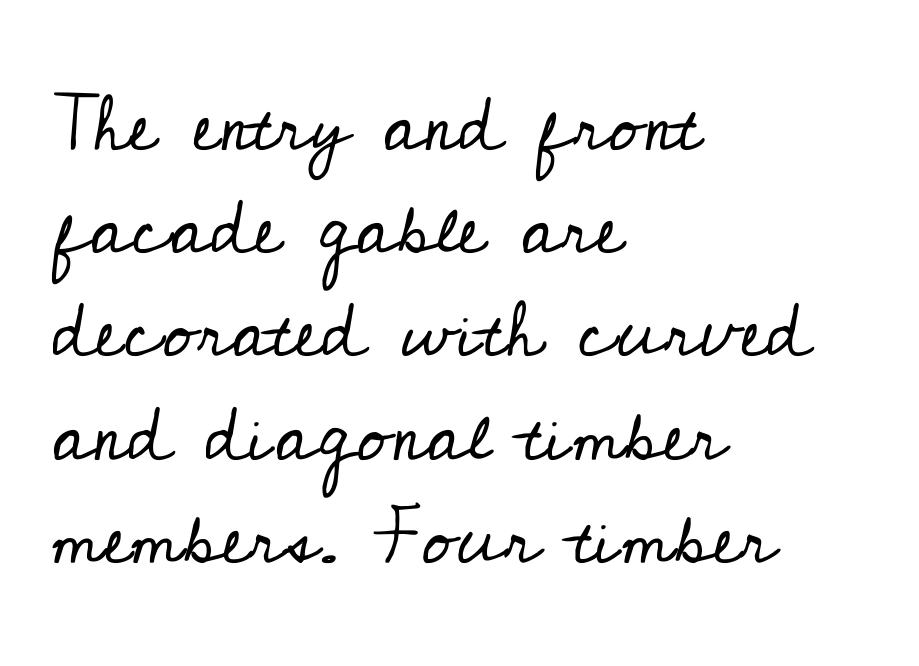
Q: Is the text bold? A: No.
Q: Is the text italic (slanted)? A: Yes.
Q: Is the typeface a serif or a sans-serif typeface? A: Serif.
Q: Is the text underlined? A: No.
Q: How is the paragraph aligned? A: Left-aligned.
Q: Is the spacing between letters normal or unusually wide? A: Normal.
Q: Is the spacing between lines tight, normal or loose? A: Normal.
Q: Width (condensed, normal, or wide)? A: Normal.
Q: Stroke contrast? A: Low.
Q: x-height? A: Small.
Q: Monospaced? A: No.
